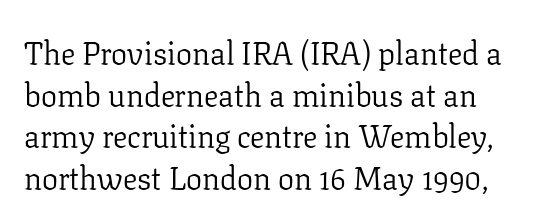
The weight tops out at a normal text grade. Compared with typical paragraphs, the rows here are spaced about the same. Beneath every word, the page is bare. What kind of face is this? One with serifs. Think of a printed novel: that variable character pitch is what you see here.
